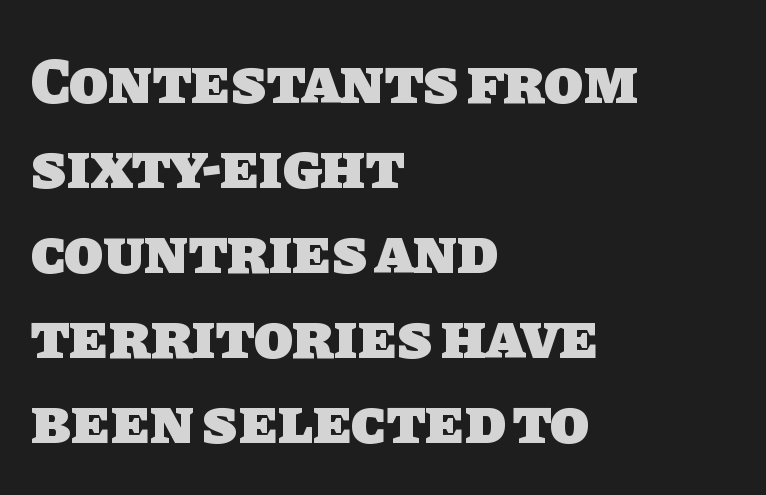
The image shows 64 px heavy sans-serif type; set left-aligned, normal line spacing (1.33x), normal letter spacing, not underlined; low stroke contrast and a large x-height.
